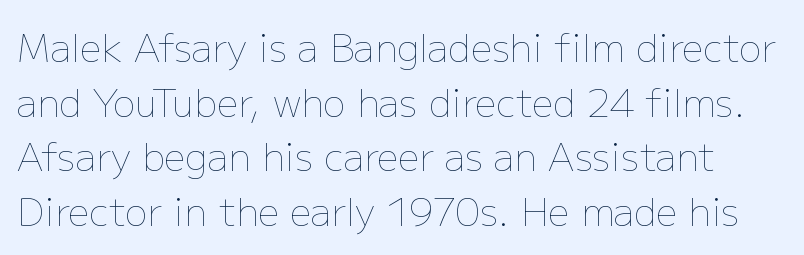
Q: Is the text bold? A: No.
Q: Is the text italic (slanted)? A: No, it is upright.
Q: Is the text underlined? A: No.
Q: Is the spacing between letters normal or unusually wide? A: Normal.
Q: Is the spacing between lines tight, normal or loose? A: Normal.
Q: Width (condensed, normal, or wide)? A: Normal.
Q: Stroke contrast? A: Low.
Q: x-height? A: Medium.
Q: Monospaced? A: No.
